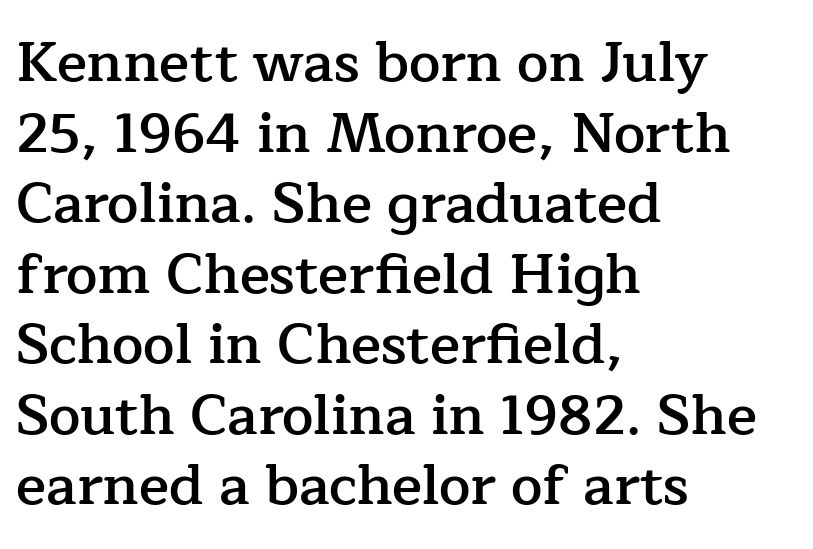
Q: Is the text bold? A: Semi-bold.
Q: Is the text italic (slanted)? A: No, it is upright.
Q: Is the typeface a serif or a sans-serif typeface? A: Serif.
Q: Is the text underlined? A: No.
Q: How is the paragraph aligned? A: Left-aligned.
Q: Is the spacing between letters normal or unusually wide? A: Normal.
Q: Is the spacing between lines tight, normal or loose? A: Normal.
Q: Width (condensed, normal, or wide)? A: Normal.
Q: Stroke contrast? A: Low.
Q: x-height? A: Medium.
Q: Monospaced? A: No.
